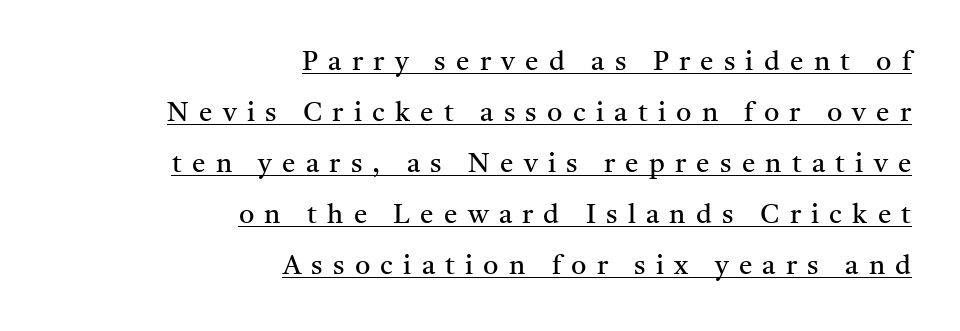
Looks like someone drew a line under every word here. Tall strokes in this sample are plumb rather than angled. Compared with typical body copy, the letter spacing here is much looser. Caption: multi-line text, flush right, ragged left.
